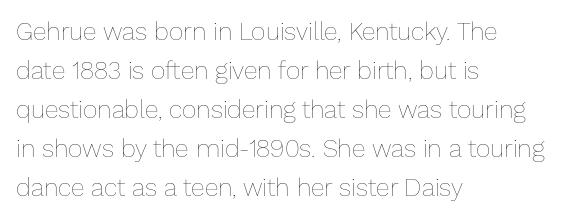
Q: Is the text bold? A: No.
Q: Is the text italic (slanted)? A: No, it is upright.
Q: Is the text underlined? A: No.
Q: How is the paragraph aligned? A: Left-aligned.
Q: Is the spacing between letters normal or unusually wide? A: Normal.
Q: Is the spacing between lines tight, normal or loose? A: Normal.
